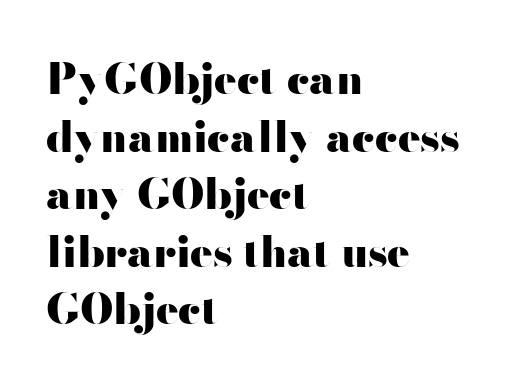
Each row of text sits above clean, open space. Italic? Not at all — the glyphs are vertical. Horizontally, the lines are justified to the leading edge only. The letters are bold, with thick, heavy strokes. Standard letterfit; no display-style spreading of the glyphs. The letters carry no serifs — their stems end cleanly without finishing strokes.
